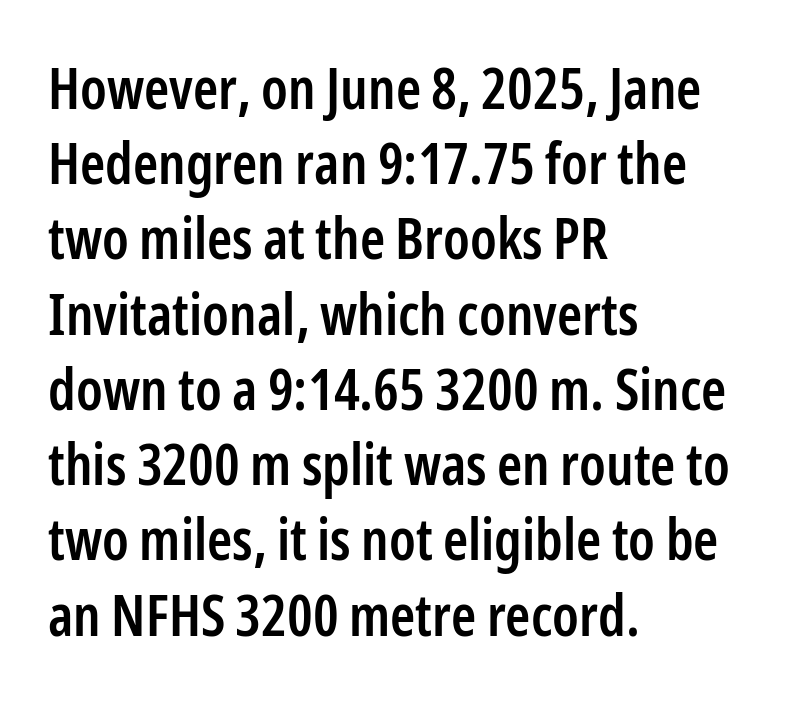
{"serif": "no", "italic": "no", "bold": "semi", "weight": "semibold", "width": "condensed", "stroke_contrast": "low", "x_height": "medium", "monospaced": "no", "underline": "no", "align": "left", "line_spacing": "normal", "line_spacing_ratio": 1.32, "letter_spacing": "normal", "letter_spacing_em": 0.0, "glyph_px": 57}
